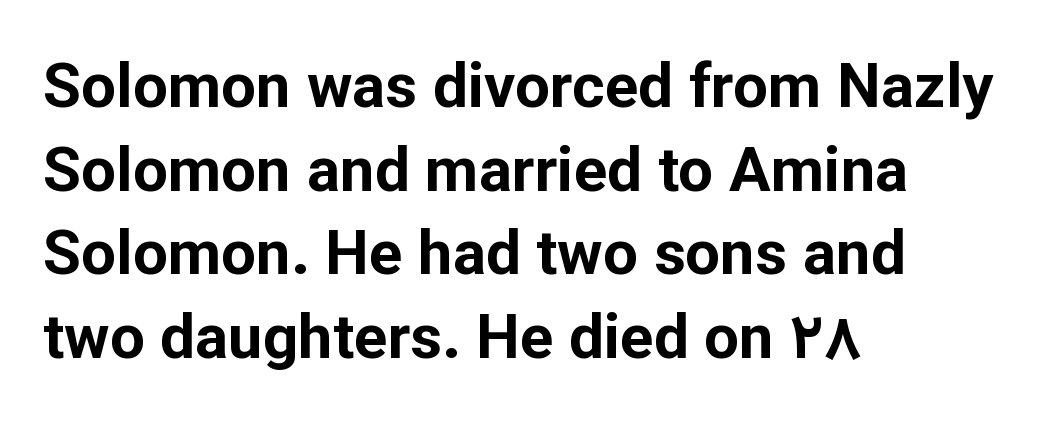
The image shows 62 px bold sans-serif type, upright; set left-aligned, normal line spacing (1.35x), normal letter spacing, not underlined; low stroke contrast and a medium x-height.
